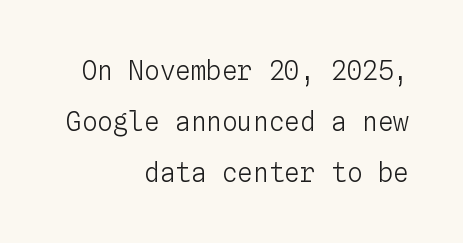
All the whitespace from short lines collects on the left. The foot of each line stays bare and open. Heft: none added — not bold. The axis of the letterforms is exactly vertical. Default kerning and tracking; the words read as compact shapes.
